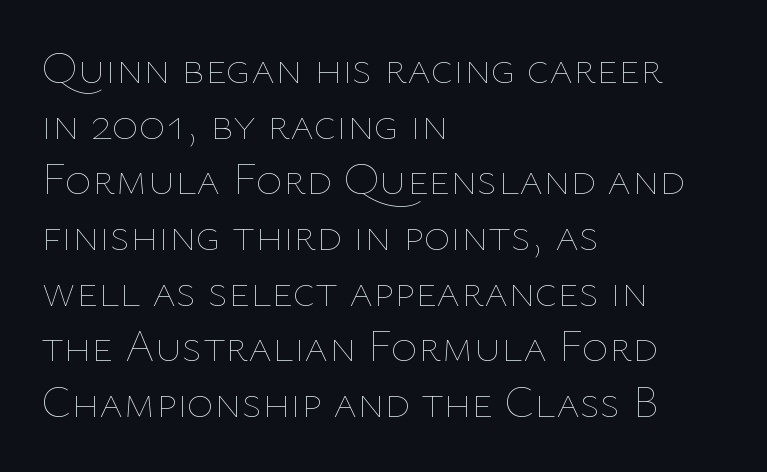
The image shows 46 px thin type, upright; set left-aligned, line spacing 1.21x, normal letter spacing, not underlined; low stroke contrast and a medium x-height.
